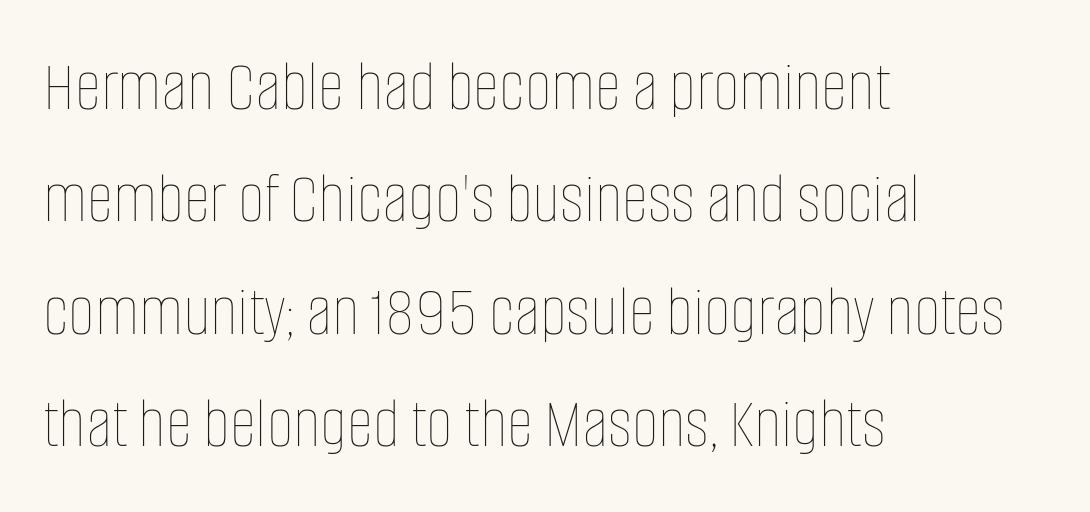
The image shows 73 px thin, condensed type, upright; set left-aligned, normal line spacing (1.54x), normal letter spacing, not underlined; low stroke contrast and a large x-height.
